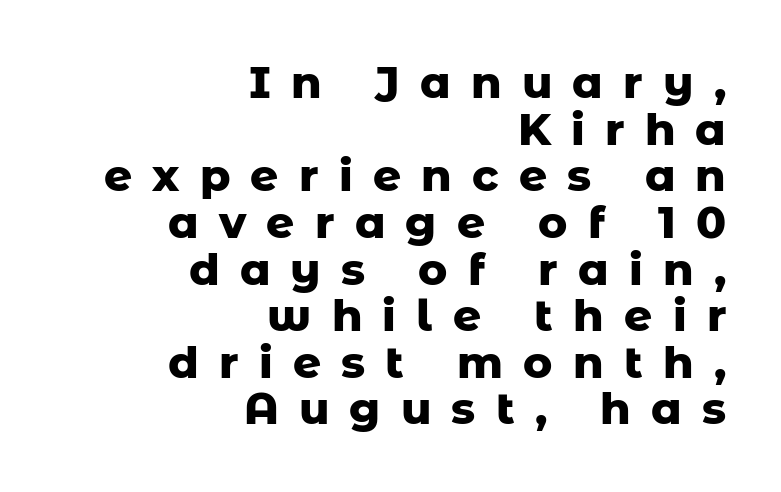
The image shows 44 px heavy sans-serif type, upright; set right-aligned, tight line spacing (1.06x), unusually wide letter spacing (+0.46 em), not underlined; low stroke contrast and a medium x-height.
